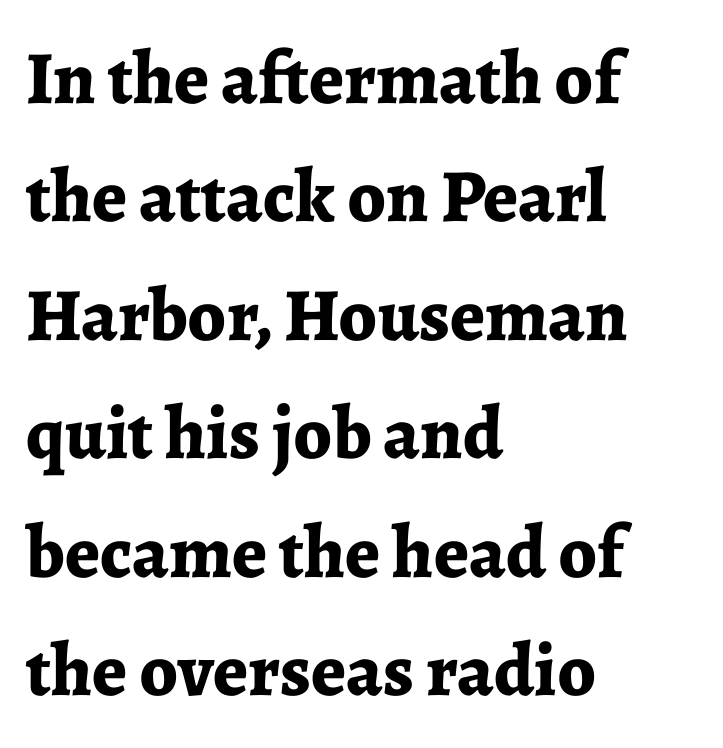
The letters advance in unequal steps, a hallmark of proportional type. Do the letters lean? They stand straight. Nobody drew a line under any word here. The font family rendered here belongs to the serif group. Stroke thickness is high; the sample reads as a true bold.
